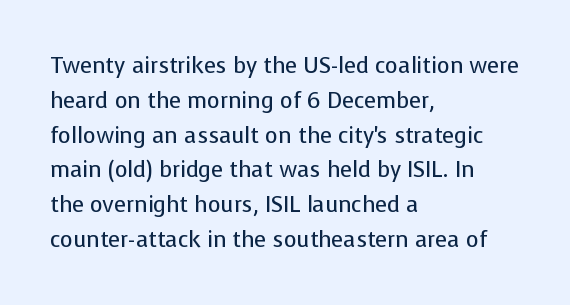
The image shows 22 px text type, upright; set left-aligned, normal line spacing (1.58x), normal letter spacing, not underlined.
